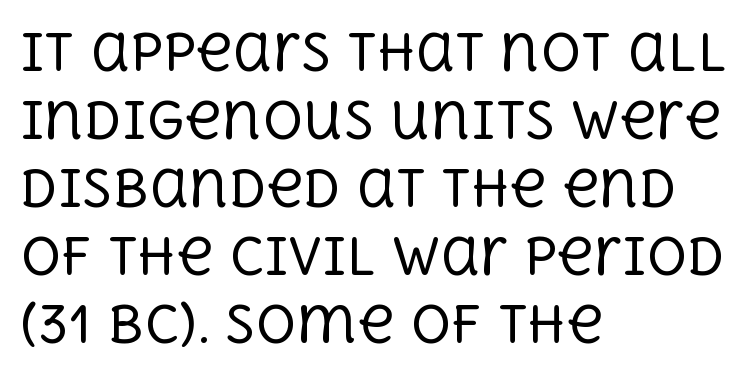
Q: Is the text bold? A: No.
Q: Is the text italic (slanted)? A: No, it is upright.
Q: Is the typeface a serif or a sans-serif typeface? A: Serif.
Q: Is the text underlined? A: No.
Q: How is the paragraph aligned? A: Left-aligned.
Q: Is the spacing between letters normal or unusually wide? A: Normal.
Q: Is the spacing between lines tight, normal or loose? A: Normal.
Q: Width (condensed, normal, or wide)? A: Normal.
Q: x-height? A: Large.
Q: Monospaced? A: No.
